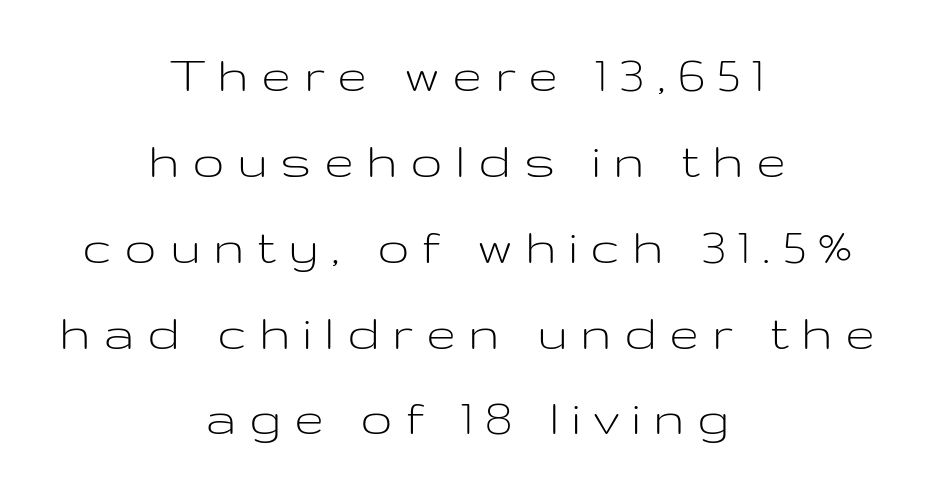
The image shows 54 px light, wide sans-serif type, upright; set centered, normal line spacing (1.59x), unusually wide letter spacing (+0.23 em), not underlined; low stroke contrast and a medium x-height.
